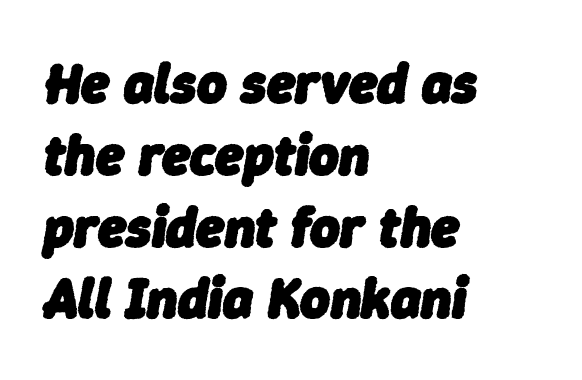
The face used here is rendered with its standard letterfit. These words are printed bold, with thick strokes throughout. Is this a fixed-width face? No — the glyphs have proportional, varying widths. Clear beneath every line of the passage. The compositor pushed each line to the left boundary.
